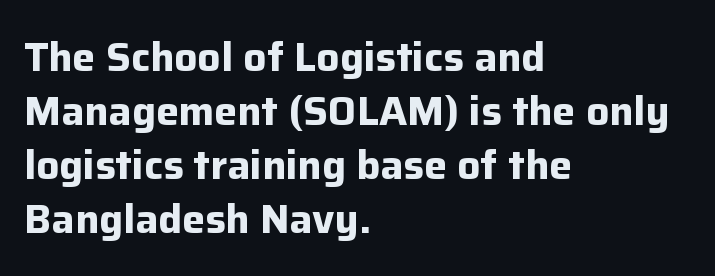
The image shows 41 px bold sans-serif type, upright; set left-aligned, normal line spacing (1.32x), normal letter spacing, not underlined; low stroke contrast and a medium x-height.
